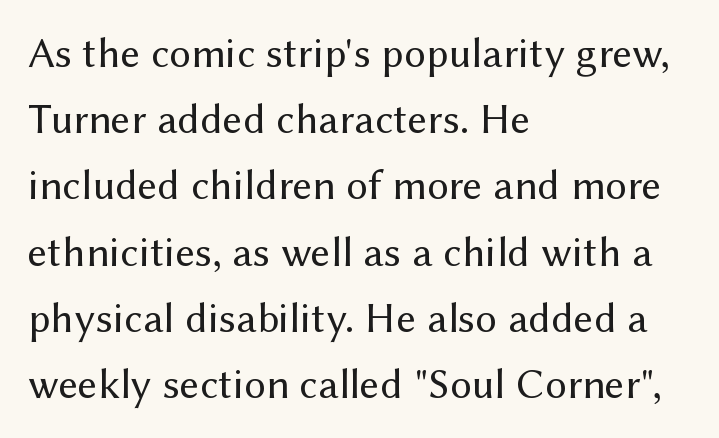
The image shows 43 px regular-weight sans-serif type, upright; set left-aligned, normal line spacing (1.54x), normal letter spacing, not underlined; medium stroke contrast and a medium x-height.
